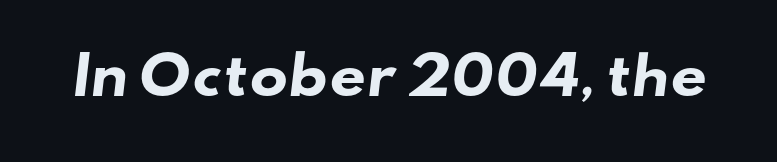
This sample has the flowing, uneven cadence of proportional lettering. The passage shown has conventional tracking throughout. This is sans-serif lettering, the kind often seen on screens and signage. Is the type bold? Yes — the strokes are clearly thick and heavy.
